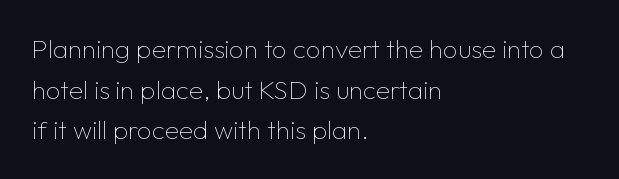
The image shows 26 px text type, upright; set left-aligned, normal line spacing (1.56x), normal letter spacing, not underlined.
